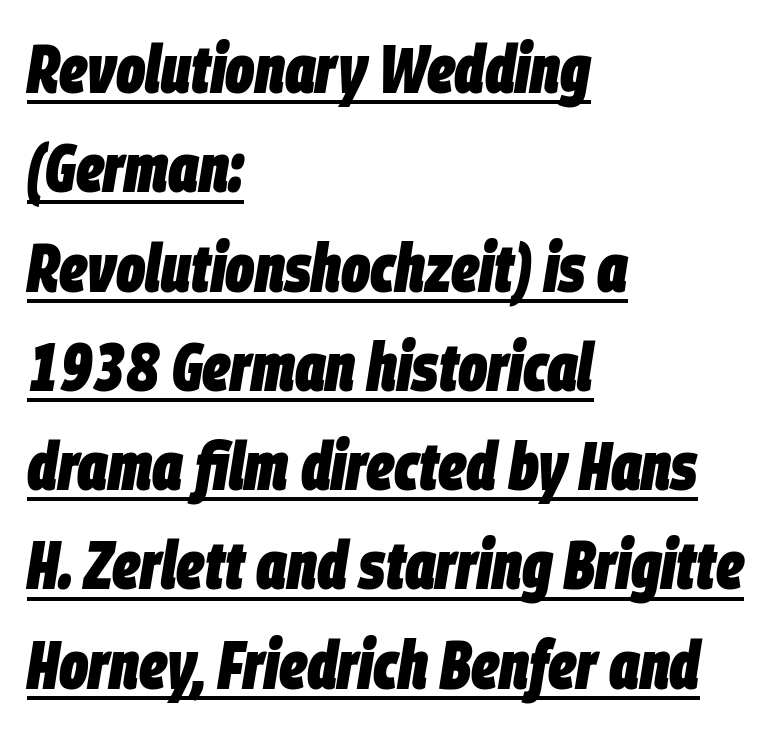
Students, observe the line beneath the letters — that is underlining. The space between consecutive lines is moderate. Nobody touched the tracking dial on this one. A typesetter would call this proportional, since set widths differ per character.
